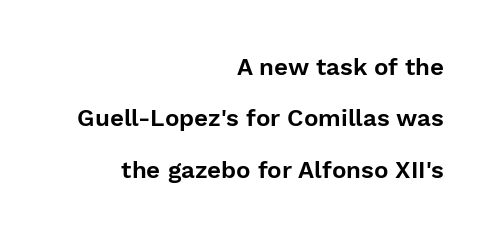
The image shows 24 px text type, upright; set right-aligned, loose line spacing (2.14x), normal letter spacing, not underlined.
